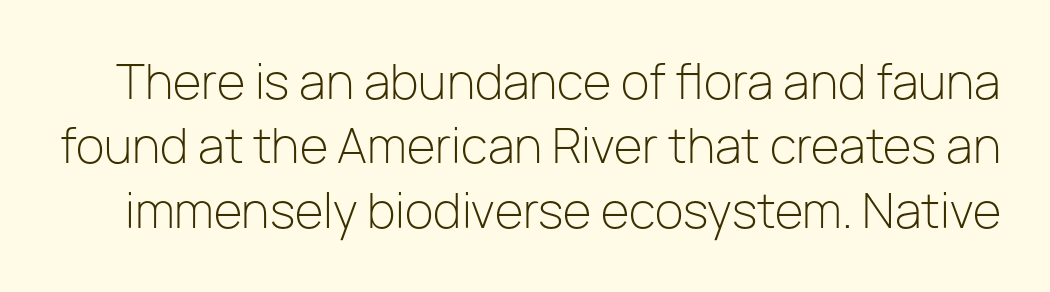
The characters are drawn with everyday or finer stroke widths. The rendering uses natural spacing where letterforms have individual widths. The passage shown is typeset with a sans-serif family. Vertical spacing — default. Italic: no, the glyphs are upright roman.
